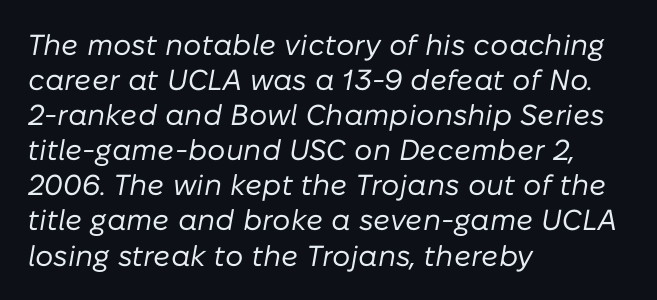
Q: Is the text bold? A: No.
Q: Is the text italic (slanted)? A: Yes, it leans right by about 10 degrees.
Q: Is the text underlined? A: No.
Q: How is the paragraph aligned? A: Left-aligned.
Q: Is the spacing between letters normal or unusually wide? A: Normal.
Q: Width (condensed, normal, or wide)? A: Normal.
Q: Stroke contrast? A: Low.
Q: x-height? A: Medium.
Q: Monospaced? A: No.
